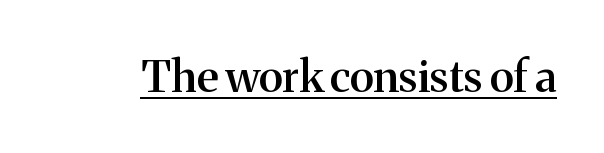
Q: Is the text bold? A: Semi-bold.
Q: Is the text italic (slanted)? A: No, it is upright.
Q: Is the typeface a serif or a sans-serif typeface? A: Serif.
Q: Is the text underlined? A: Yes.
Q: Is the spacing between letters normal or unusually wide? A: Normal.
Q: Width (condensed, normal, or wide)? A: Normal.
Q: Stroke contrast? A: Medium.
Q: x-height? A: Medium.
Q: Monospaced? A: No.
